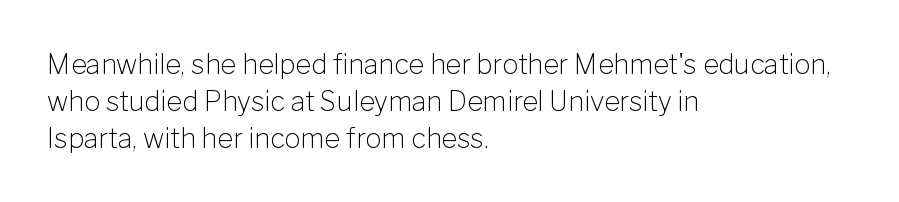
Reading down the block, your eye returns to a fixed left position each line. Tall strokes in this sample are plumb rather than angled. The rendering uses a moderate line-height, typical for paragraphs. This is not heavy type; no bold has been used. Any mark beneath the type? The region is blank. Each word holds together tightly as a unit, with standard inter-letter gaps.
